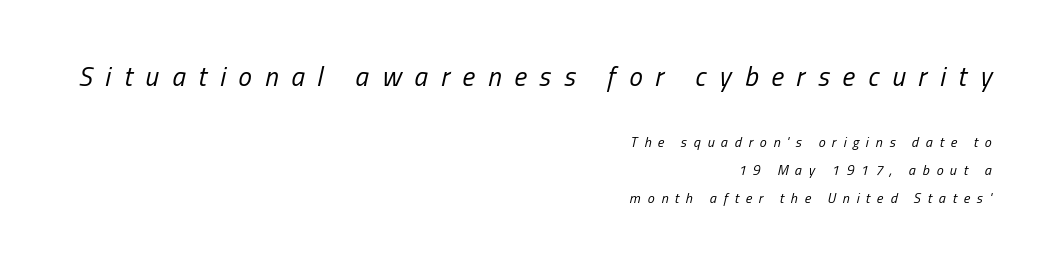
The image shows 27 px text type, italic (leaning right); set right-aligned, loose line spacing (2.01x), unusually wide letter spacing (+0.48 em), not underlined; the first (top) block is 1.93x larger.
